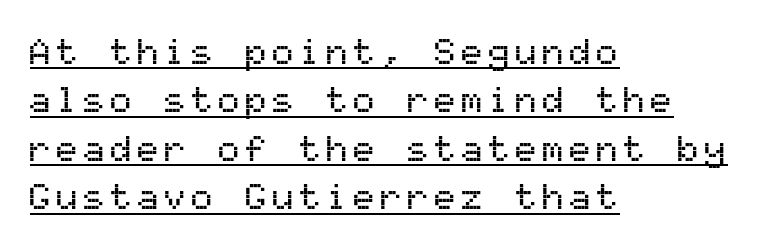
Q: Is the text italic (slanted)? A: No, it is upright.
Q: Is the typeface a serif or a sans-serif typeface? A: Sans-serif.
Q: Is the text underlined? A: Yes.
Q: How is the paragraph aligned? A: Left-aligned.
Q: Is the spacing between lines tight, normal or loose? A: Normal.
Q: Width (condensed, normal, or wide)? A: Normal.
Q: Stroke contrast? A: Medium.
Q: x-height? A: Medium.
Q: Monospaced? A: Yes.
